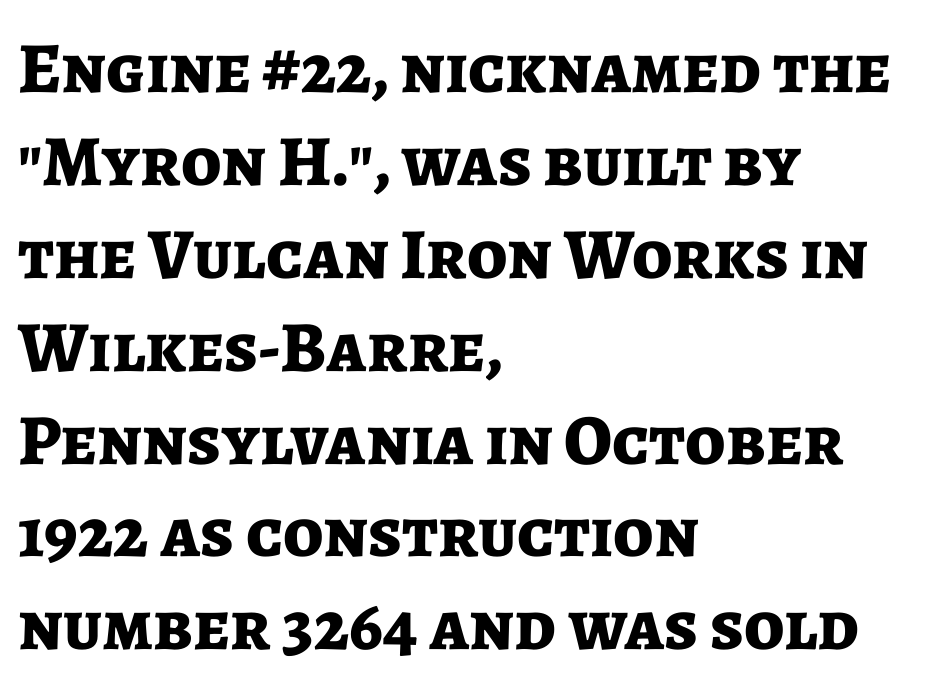
{"serif": "no", "italic": "no", "bold": "yes", "weight": "bold", "width": "normal", "stroke_contrast": "low", "x_height": "medium", "monospaced": "no", "underline": "no", "align": "left", "line_spacing": "normal", "line_spacing_ratio": 1.29, "letter_spacing": "normal", "letter_spacing_em": 0.0, "glyph_px": 72}
